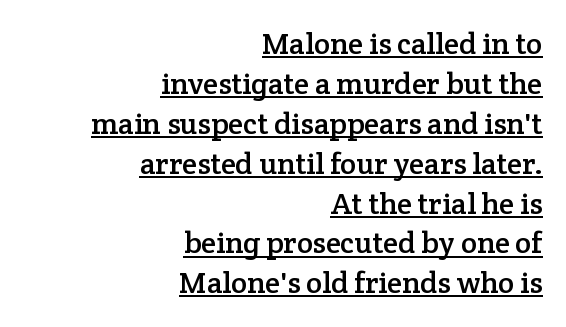
{"serif": "yes", "italic": "no", "width": "normal", "stroke_contrast": "low", "x_height": "medium", "monospaced": "no", "underline": "yes", "align": "right", "line_spacing": "normal", "line_spacing_ratio": 1.33, "letter_spacing": "normal", "letter_spacing_em": 0.0, "glyph_px": 30}
